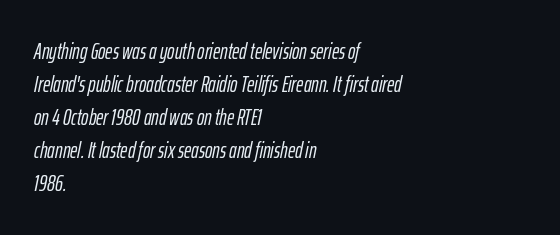
{"italic": "yes", "lean": "right", "slant_degrees": 12, "underline": "no", "align": "left", "line_spacing": "normal", "line_spacing_ratio": 1.5, "letter_spacing": "normal", "letter_spacing_em": 0.0, "glyph_px": 22}
